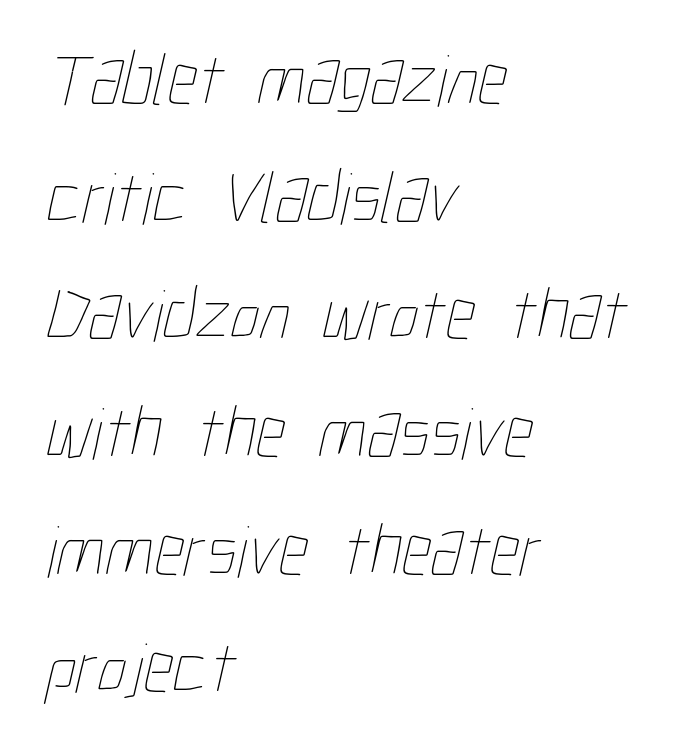
{"bold": "no", "weight": "thin", "width": "condensed", "stroke_contrast": "low", "x_height": "medium", "monospaced": "no", "underline": "no", "align": "left", "line_spacing": "normal", "line_spacing_ratio": 1.59, "letter_spacing": "normal", "letter_spacing_em": 0.0, "glyph_px": 74}
